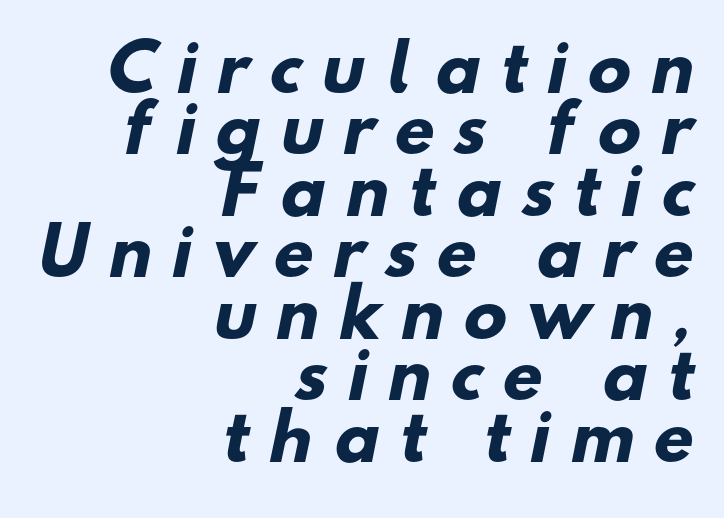
Q: Is the text bold? A: Yes.
Q: Is the typeface a serif or a sans-serif typeface? A: Sans-serif.
Q: Is the text underlined? A: No.
Q: How is the paragraph aligned? A: Right-aligned.
Q: Is the spacing between letters normal or unusually wide? A: Unusually wide.
Q: Is the spacing between lines tight, normal or loose? A: Tight.
Q: Width (condensed, normal, or wide)? A: Normal.
Q: Stroke contrast? A: Low.
Q: x-height? A: Small.
Q: Monospaced? A: No.
